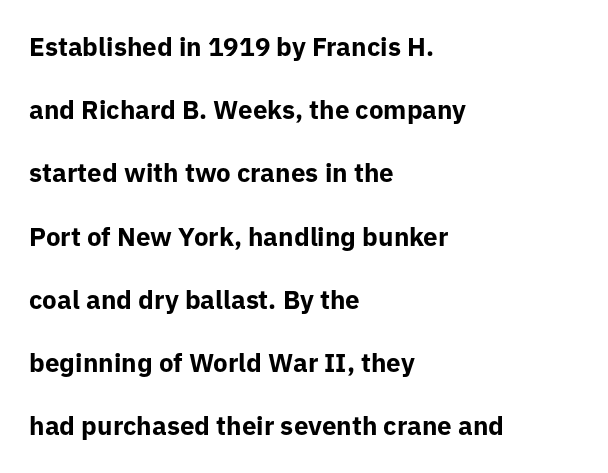
{"italic": "no", "bold": "yes", "underline": "no", "align": "left", "line_spacing": "loose", "line_spacing_ratio": 2.43, "letter_spacing": "normal", "letter_spacing_em": 0.0, "glyph_px": 26}
